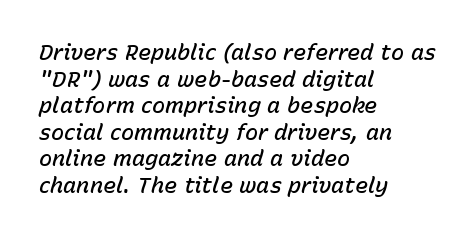
Each glyph is drawn with semibold strokes, heavier than normal yet not fully bold. Type without underlining. Honestly, the letter spacing is just normal — you wouldn't notice it. The rendering applies a slant to the glyphs.
